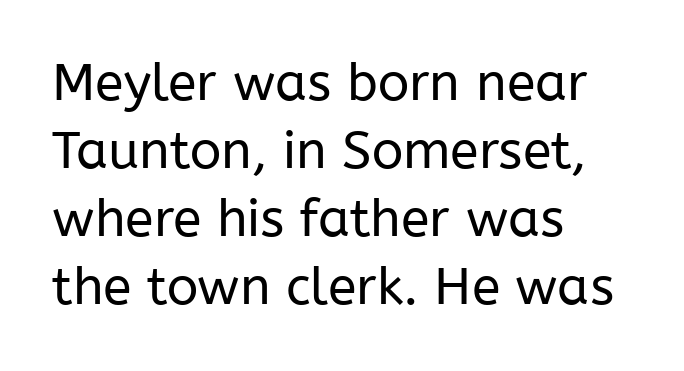
Q: Is the text bold? A: No.
Q: Is the text italic (slanted)? A: No, it is upright.
Q: Is the typeface a serif or a sans-serif typeface? A: Sans-serif.
Q: Is the text underlined? A: No.
Q: How is the paragraph aligned? A: Left-aligned.
Q: Is the spacing between letters normal or unusually wide? A: Normal.
Q: Is the spacing between lines tight, normal or loose? A: Normal.
Q: Width (condensed, normal, or wide)? A: Normal.
Q: Stroke contrast? A: Low.
Q: x-height? A: Medium.
Q: Monospaced? A: No.
